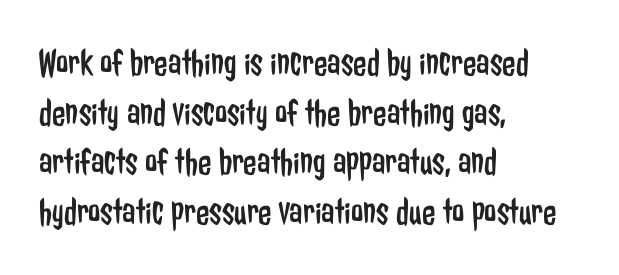
The face looks like a standard text weight, possibly lighter. The glyphs in this specimen are sans serif. Spacing verdict: proportional, widths tailored to each character. Type without underlining. The vertical gap from one line to the next is medium. The compositor pushed each line to the left boundary.
